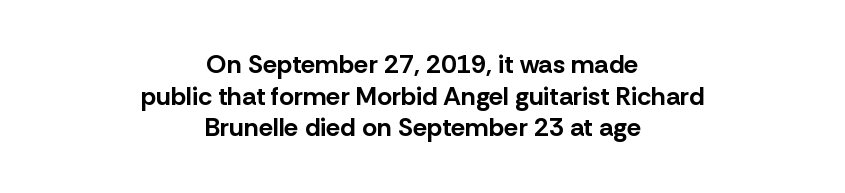
The image shows 26 px bold type, upright; set centered, line spacing 1.22x, normal letter spacing, not underlined.
